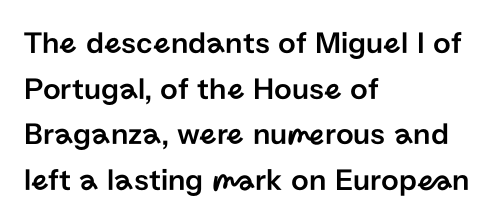
The image shows 31 px sans-serif type, upright; set left-aligned, normal line spacing (1.47x), normal letter spacing, not underlined; low stroke contrast and a medium x-height.
